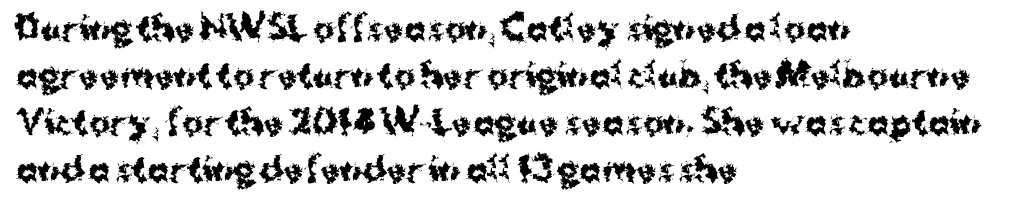
Is there much room between lines? A standard amount, neither cramped nor airy. Observe the ordinary spacing: letters are neighbours, not strangers. This rendering employs a face without finishing strokes, i.e., a sans-serif. Posture: vertical. The gap between lines stays unmarked.
